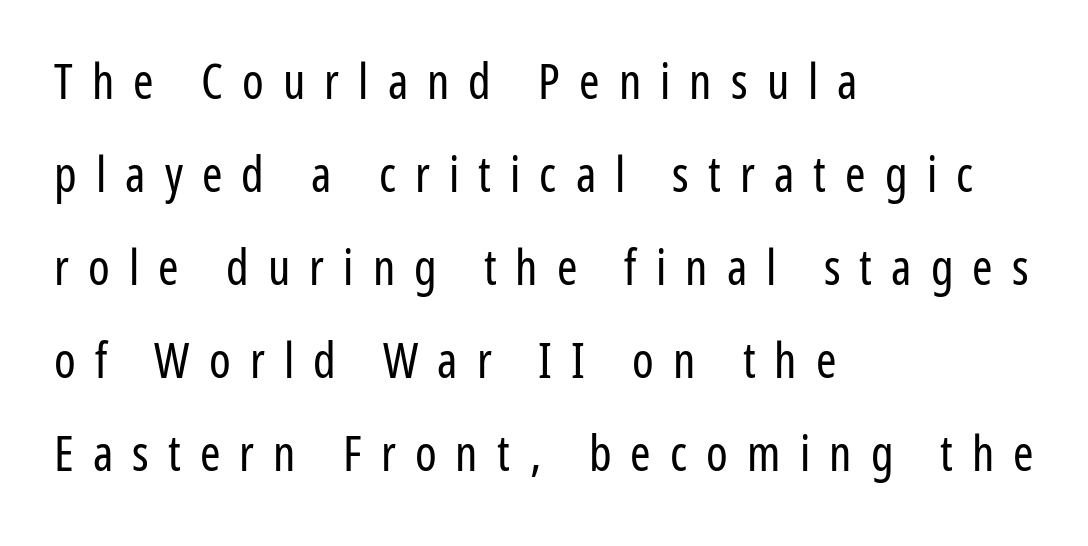
The image shows 49 px regular-weight, condensed sans-serif type, upright; set left-aligned, loose line spacing (1.9x), unusually wide letter spacing (+0.39 em), not underlined; low stroke contrast and a medium x-height.
